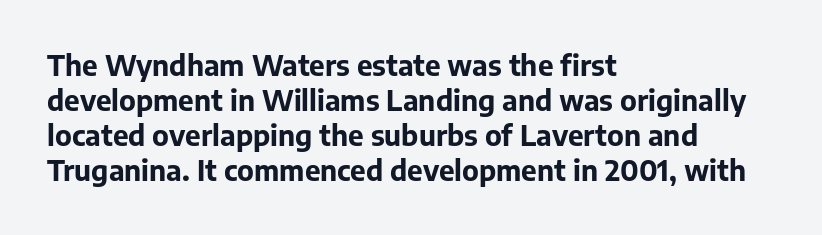
Every character sits straight up, as roman type does. Look at the stroke-to-counter ratio: heavy, a bold. Honestly, the letter spacing is just normal — you wouldn't notice it. How would I describe the line gaps? Plain and ordinary.
